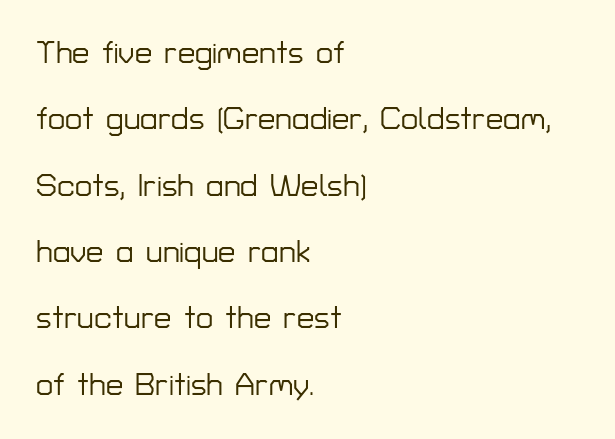
The image shows 31 px sans-serif type, upright; set left-aligned, loose line spacing (2.14x), normal letter spacing, not underlined; low stroke contrast and a medium x-height.
